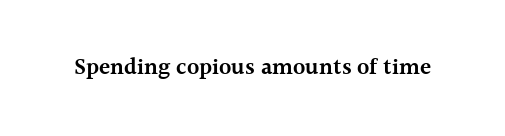
The image shows 23 px text type, upright; set normal letter spacing, not underlined.
